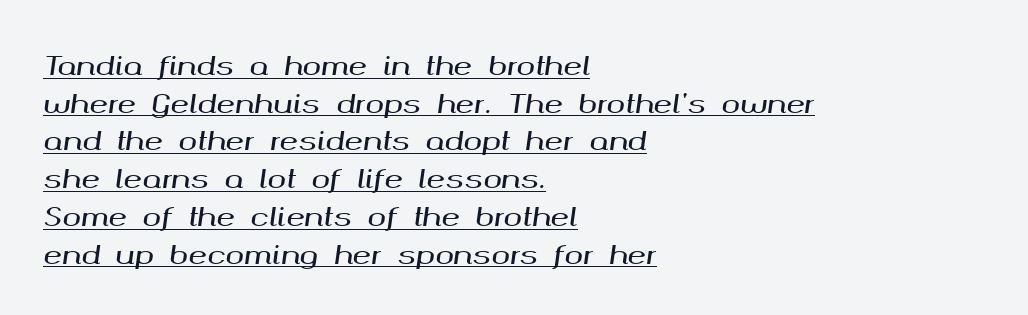
The specimen includes a rule beneath the text block's lines. Observe the ordinary spacing: letters are neighbours, not strangers. The rendering applies a slant to the glyphs. Line starts are locked; line ends wander. Whoever set this chose a conventional vertical rhythm.
